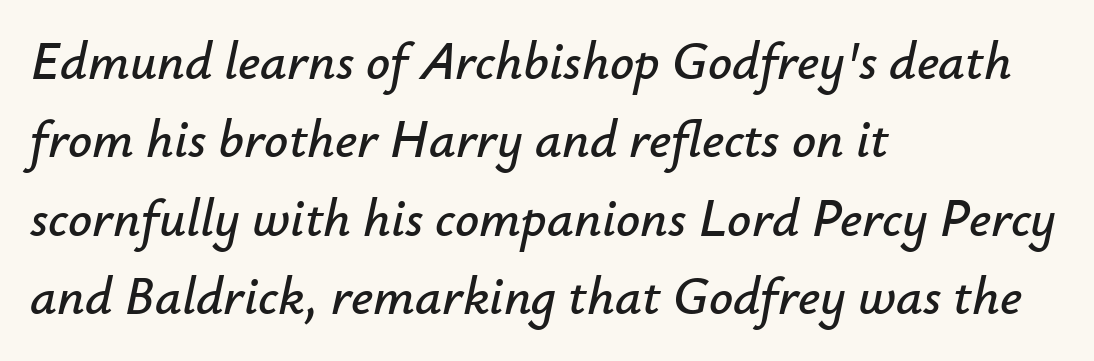
{"italic": "yes", "lean": "right", "slant_degrees": 12, "width": "normal", "stroke_contrast": "low", "x_height": "small", "monospaced": "no", "underline": "no", "align": "left", "line_spacing": "normal", "line_spacing_ratio": 1.48, "letter_spacing": "normal", "letter_spacing_em": 0.0, "glyph_px": 53}
